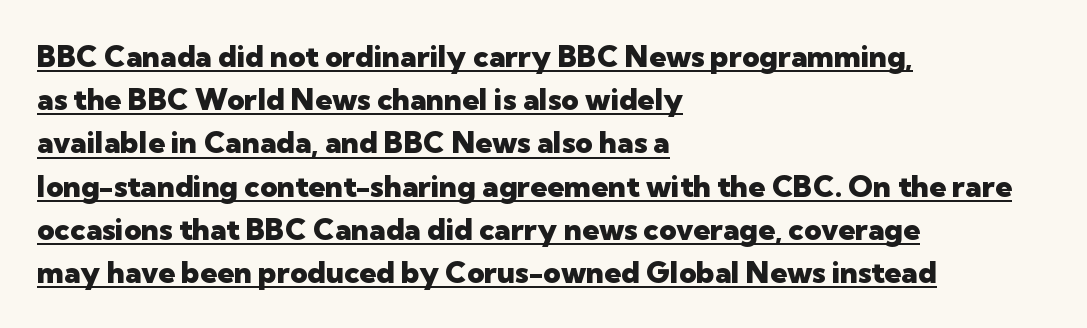
{"serif": "no", "italic": "no", "bold": "yes", "weight": "heavy", "width": "normal", "stroke_contrast": "low", "x_height": "medium", "monospaced": "no", "underline": "yes", "align": "left", "line_spacing": "normal", "line_spacing_ratio": 1.44, "letter_spacing": "normal", "letter_spacing_em": 0.0, "glyph_px": 30}
